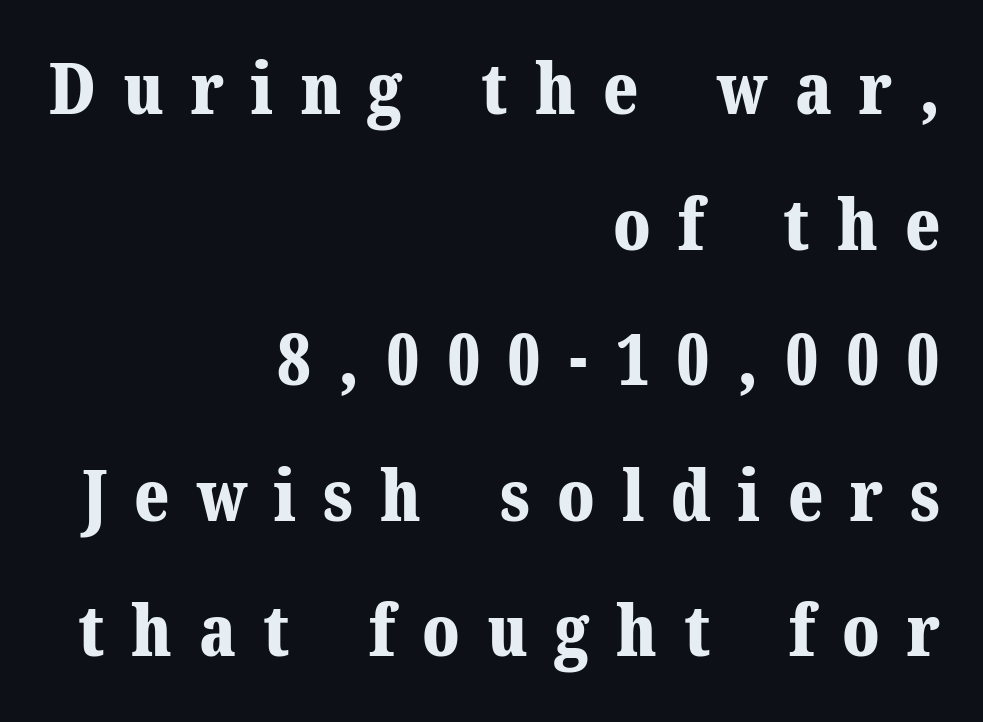
The font's upright variant was chosen for this text. Every letter is thick-stroked: bold, no question. These lines are set flush right with a ragged left edge. The type is letterspaced generously, with wide tracking.
